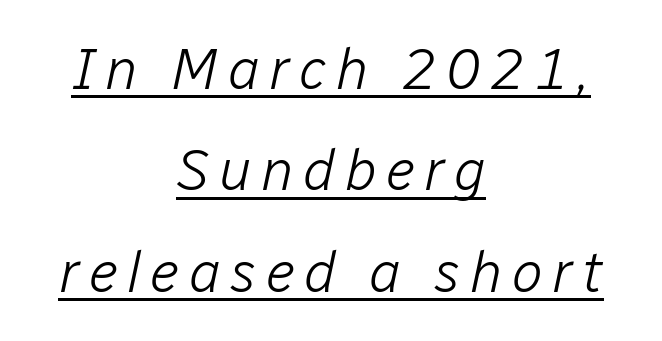
{"italic": "yes", "lean": "right", "slant_degrees": 12, "bold": "no", "weight": "light", "width": "normal", "stroke_contrast": "low", "x_height": "medium", "monospaced": "no", "underline": "yes", "align": "center", "line_spacing_ratio": 1.75, "glyph_px": 58}
